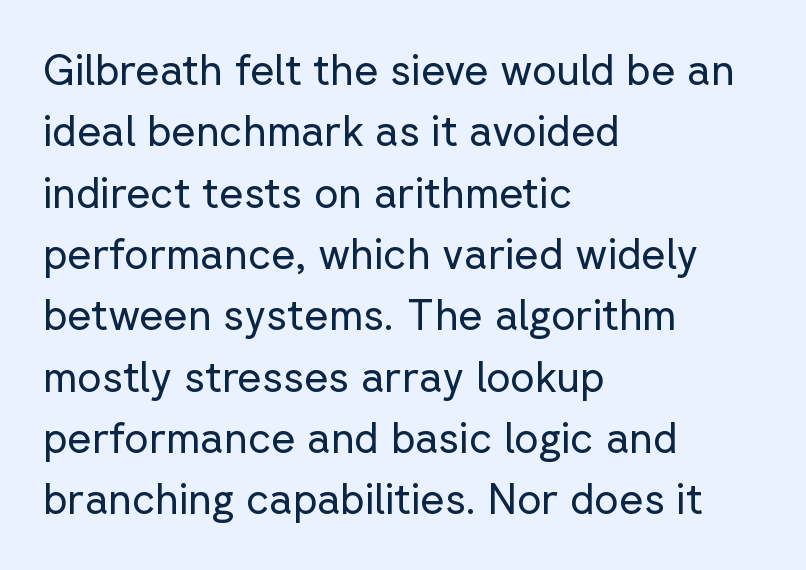
Vertical stems look standard width or narrower in stroke. The font's upright variant was chosen for this text. Regular leading. Each row of text sits above clean, open space.
